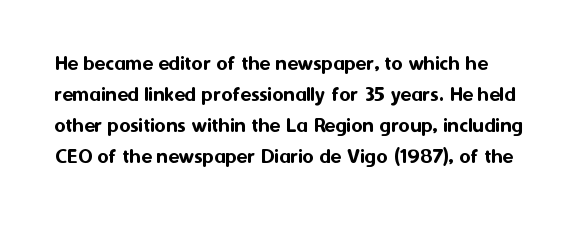
{"italic": "no", "underline": "no", "line_spacing": "normal", "line_spacing_ratio": 1.41, "letter_spacing": "normal", "letter_spacing_em": 0.0, "glyph_px": 22}
